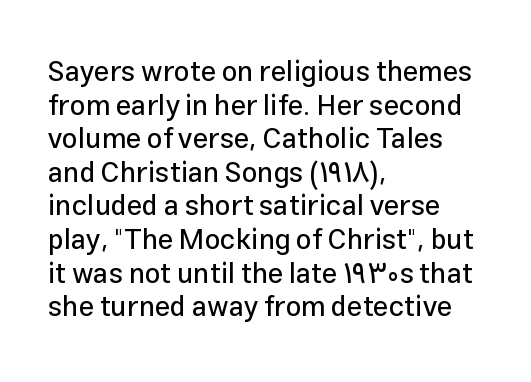
The image shows 28 px sans-serif type, upright; set left-aligned, line spacing 1.2x, normal letter spacing, not underlined; low stroke contrast and a medium x-height.
